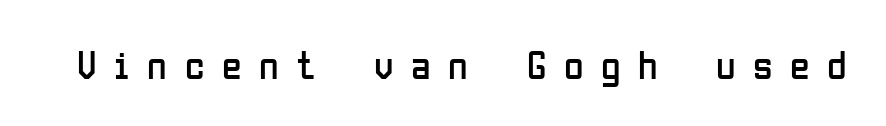
The image shows 40 px regular-weight, condensed sans-serif type, upright; set unusually wide letter spacing (+0.44 em), not underlined; low stroke contrast and a medium x-height.
